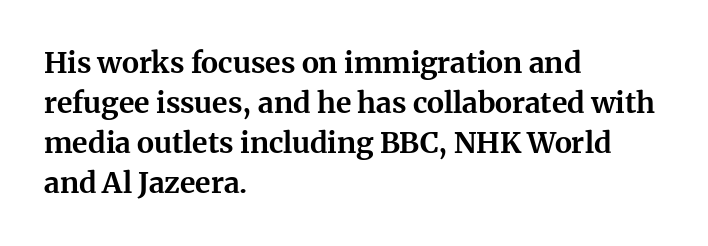
The image shows 29 px bold serif type, upright; set left-aligned, normal line spacing (1.38x), normal letter spacing, not underlined; medium stroke contrast and a medium x-height.
